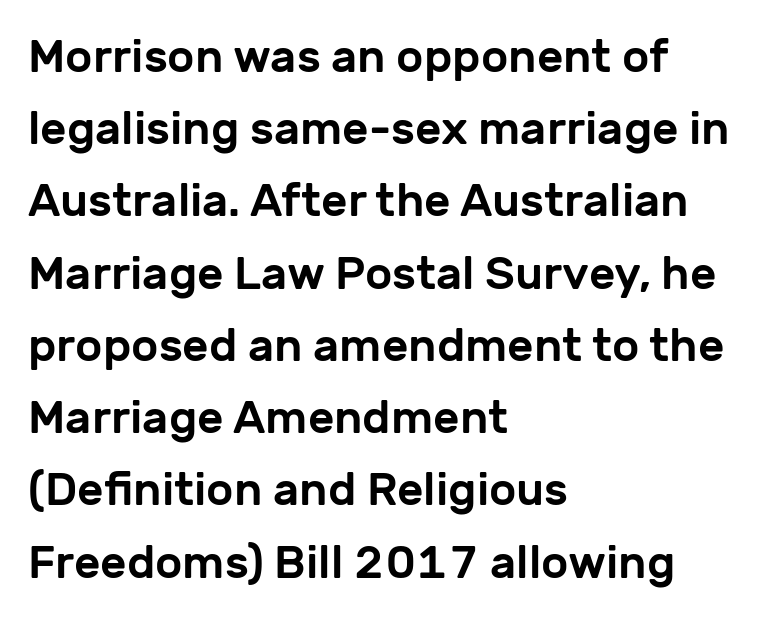
The image shows 46 px sans-serif type, upright; set left-aligned, normal line spacing (1.57x), normal letter spacing, not underlined; low stroke contrast and a medium x-height.
